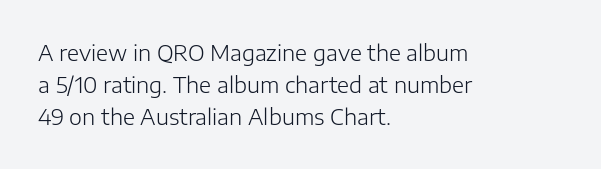
{"italic": "no", "bold": "no", "underline": "no", "align": "left", "line_spacing": "normal", "line_spacing_ratio": 1.46, "letter_spacing": "normal", "letter_spacing_em": 0.0, "glyph_px": 22}
